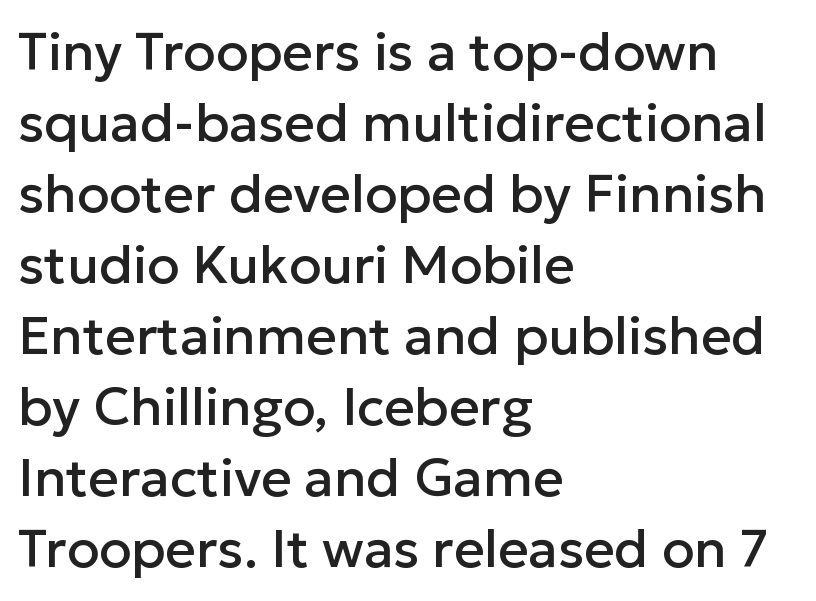
Q: Is the text italic (slanted)? A: No, it is upright.
Q: Is the typeface a serif or a sans-serif typeface? A: Sans-serif.
Q: Is the text underlined? A: No.
Q: How is the paragraph aligned? A: Left-aligned.
Q: Is the spacing between letters normal or unusually wide? A: Normal.
Q: Is the spacing between lines tight, normal or loose? A: Normal.
Q: Width (condensed, normal, or wide)? A: Normal.
Q: Stroke contrast? A: Low.
Q: x-height? A: Medium.
Q: Monospaced? A: No.
